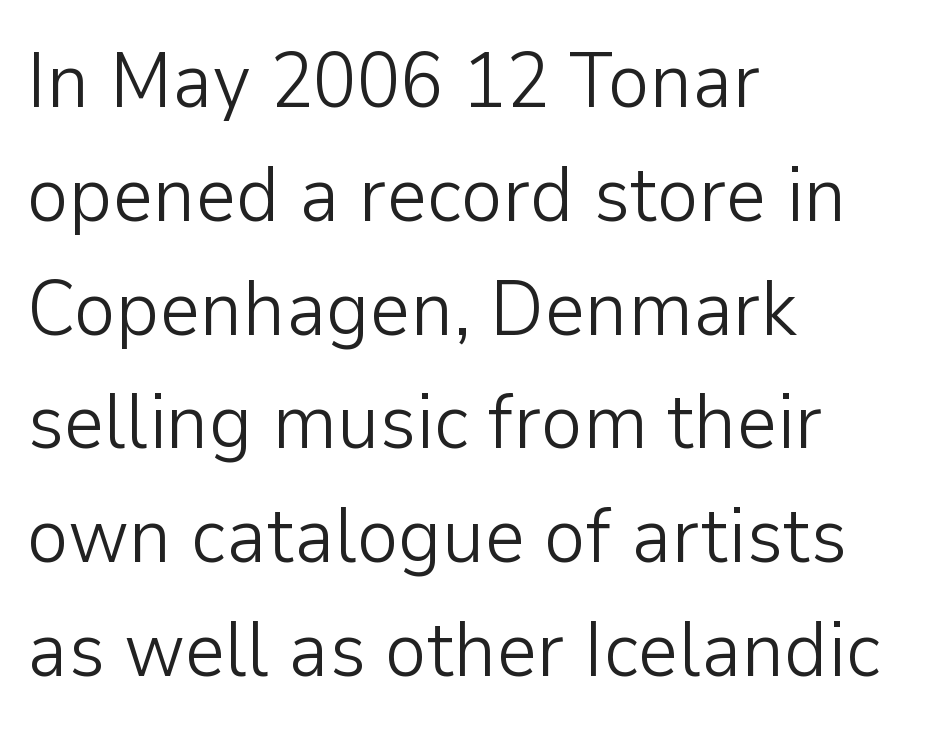
Q: Is the text bold? A: No.
Q: Is the text italic (slanted)? A: No, it is upright.
Q: Is the typeface a serif or a sans-serif typeface? A: Sans-serif.
Q: Is the text underlined? A: No.
Q: How is the paragraph aligned? A: Left-aligned.
Q: Is the spacing between letters normal or unusually wide? A: Normal.
Q: Is the spacing between lines tight, normal or loose? A: Normal.
Q: Width (condensed, normal, or wide)? A: Normal.
Q: Stroke contrast? A: Low.
Q: x-height? A: Medium.
Q: Monospaced? A: No.
